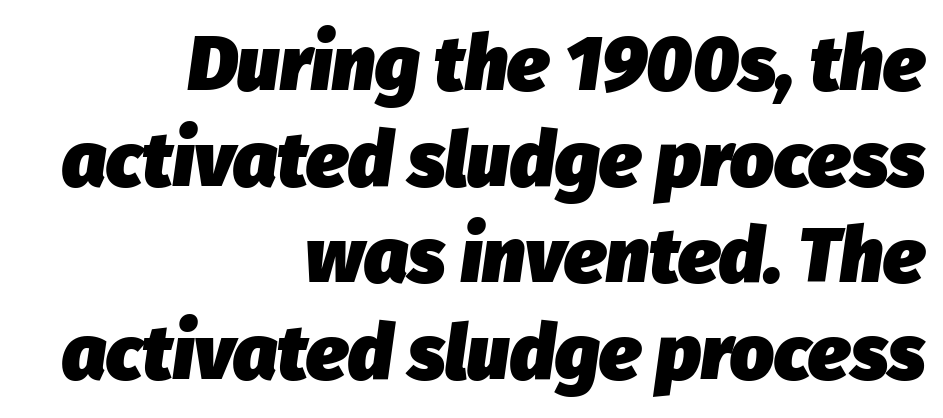
{"italic": "yes", "lean": "right", "slant_degrees": 8, "bold": "yes", "weight": "heavy", "width": "normal", "stroke_contrast": "low", "x_height": "medium", "monospaced": "no", "underline": "no", "align": "right", "line_spacing": "normal", "line_spacing_ratio": 1.25, "letter_spacing": "normal", "letter_spacing_em": 0.0, "glyph_px": 77}
